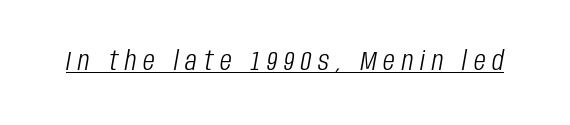
{"italic": "yes", "lean": "right", "slant_degrees": 10, "bold": "no", "underline": "yes", "letter_spacing": "wide", "letter_spacing_em": 0.26, "glyph_px": 27}
